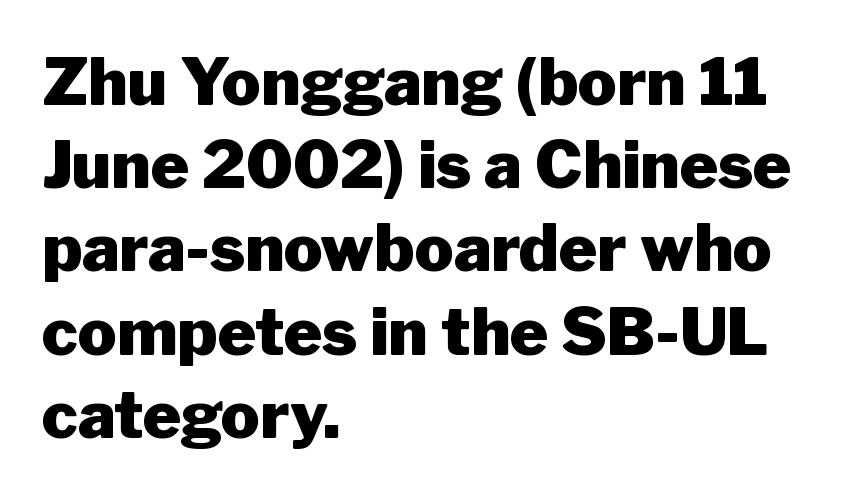
Students, this is bold: see how much ink each stroke carries. Each letter's strokes conclude bluntly, with no projecting serifs. Italic? Not at all — the glyphs are vertical. The rag falls on the right side of this text block. Each row of text sits above clean, open space. Short note: letters normally spaced.
